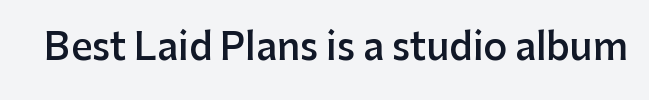
The image shows 37 px semibold sans-serif type, upright; set normal letter spacing, not underlined; low stroke contrast and a medium x-height.
